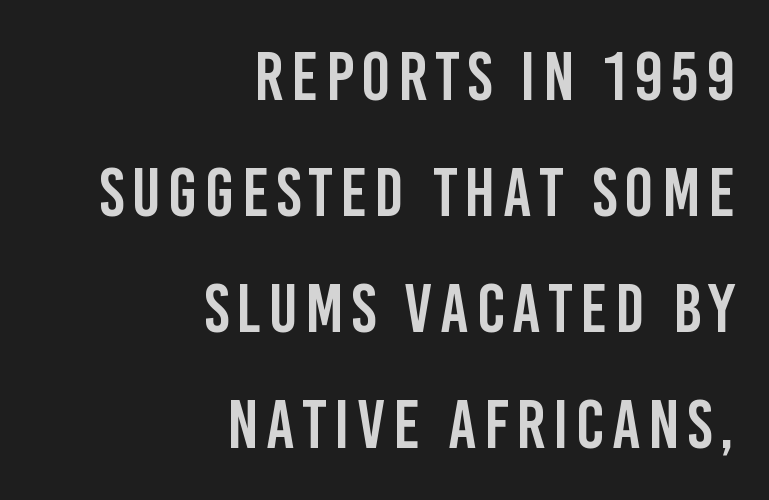
The image shows 69 px condensed sans-serif type, upright; set right-aligned, normal line spacing (1.68x), not underlined; low stroke contrast and a large x-height.
